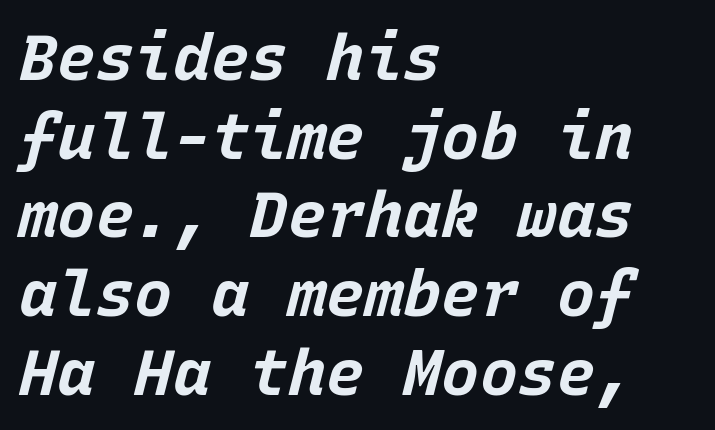
Q: Is the text bold? A: Yes.
Q: Is the text italic (slanted)? A: Yes, it leans right by about 15 degrees.
Q: Is the text underlined? A: No.
Q: How is the paragraph aligned? A: Left-aligned.
Q: Is the spacing between letters normal or unusually wide? A: Normal.
Q: Width (condensed, normal, or wide)? A: Normal.
Q: Stroke contrast? A: Low.
Q: x-height? A: Large.
Q: Monospaced? A: Yes.
